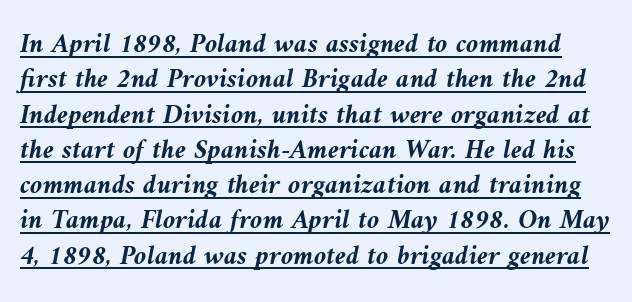
Emphasis by weight is at full strength: bold. Quick note: underline on. This block has exactly the height ordinary leading produces. The rendering uses natural spacing where letterforms have individual widths.
